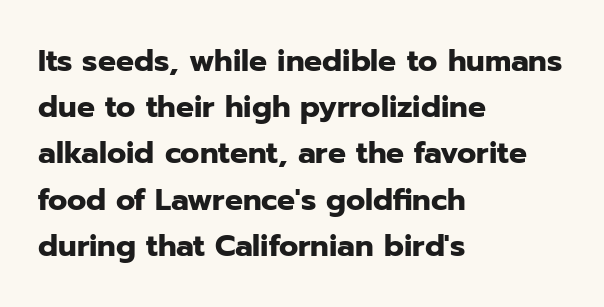
{"serif": "no", "italic": "no", "bold": "yes", "weight": "heavy", "width": "normal", "stroke_contrast": "low", "x_height": "medium", "monospaced": "no", "underline": "no", "align": "left", "line_spacing": "normal", "line_spacing_ratio": 1.54, "letter_spacing": "normal", "letter_spacing_em": 0.0, "glyph_px": 30}
